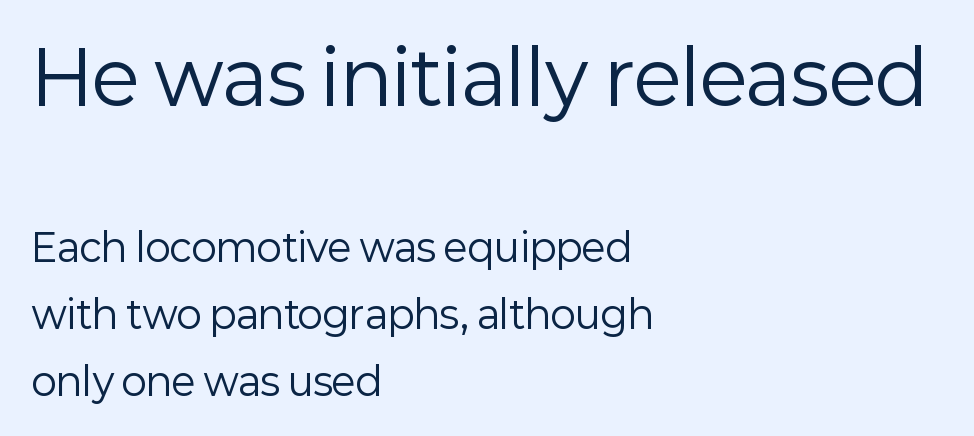
{"serif": "no", "italic": "no", "bold": "no", "weight": "regular", "width": "normal", "stroke_contrast": "low", "x_height": "medium", "monospaced": "no", "underline": "no", "align": "left", "line_spacing_ratio": 1.76, "letter_spacing": "normal", "letter_spacing_em": 0.0, "larger_block": "first", "size_ratio": 1.97, "glyph_px": 75}
